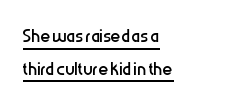
{"italic": "no", "bold": "no", "underline": "yes", "align": "left", "line_spacing": "normal", "line_spacing_ratio": 1.36, "letter_spacing": "normal", "letter_spacing_em": 0.0, "glyph_px": 24}
